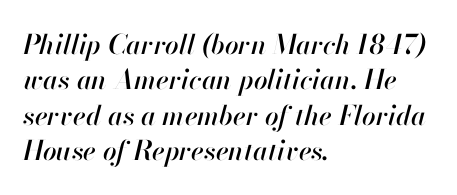
Q: Is the text italic (slanted)? A: Yes, it leans right by about 13 degrees.
Q: Is the text underlined? A: No.
Q: How is the paragraph aligned? A: Left-aligned.
Q: Is the spacing between letters normal or unusually wide? A: Normal.
Q: Is the spacing between lines tight, normal or loose? A: Normal.
